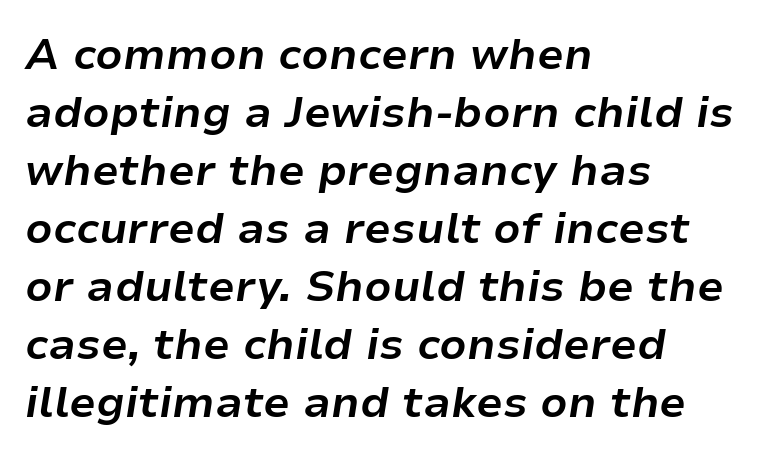
Q: Is the text bold? A: Yes.
Q: Is the text italic (slanted)? A: Yes, it leans right by about 9 degrees.
Q: Is the text underlined? A: No.
Q: How is the paragraph aligned? A: Left-aligned.
Q: Is the spacing between letters normal or unusually wide? A: Normal.
Q: Is the spacing between lines tight, normal or loose? A: Normal.
Q: Width (condensed, normal, or wide)? A: Normal.
Q: Stroke contrast? A: Low.
Q: x-height? A: Medium.
Q: Monospaced? A: No.
